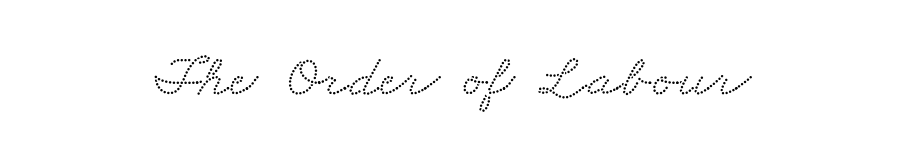
The image shows 61 px wide serif type; set centered, normal letter spacing, not underlined; low stroke contrast and a small x-height.
